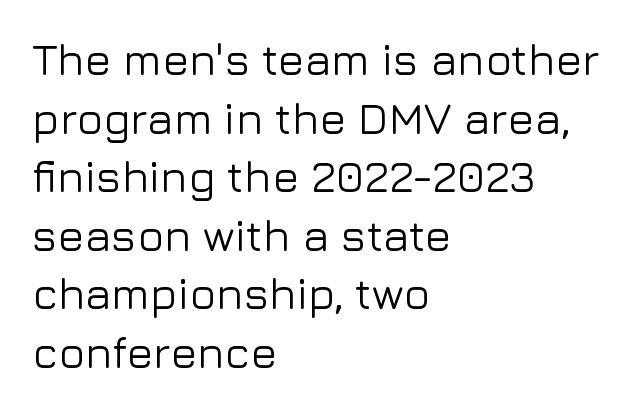
The typography opts for an upright posture over an oblique one. Visually the block forms a straight wall on the left and a jagged coastline on the right. Each word holds together tightly as a unit, with standard inter-letter gaps. A typesetter would label this face a sans.
